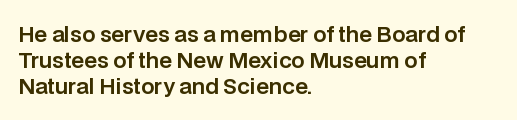
A typesetter would call this leading conventional body-copy spacing. Upright lettering throughout. This rendering uses left alignment, leaving the right contour irregular. The letterforms sit shoulder to shoulder at normal distance. Decoration check: the copy has no underline.
